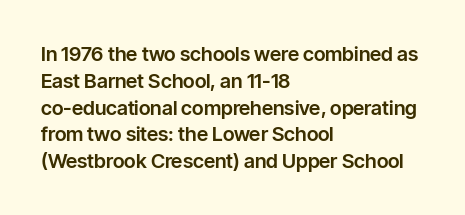
The image shows 20 px text type, upright; set left-aligned, normal line spacing (1.34x), normal letter spacing, not underlined.
